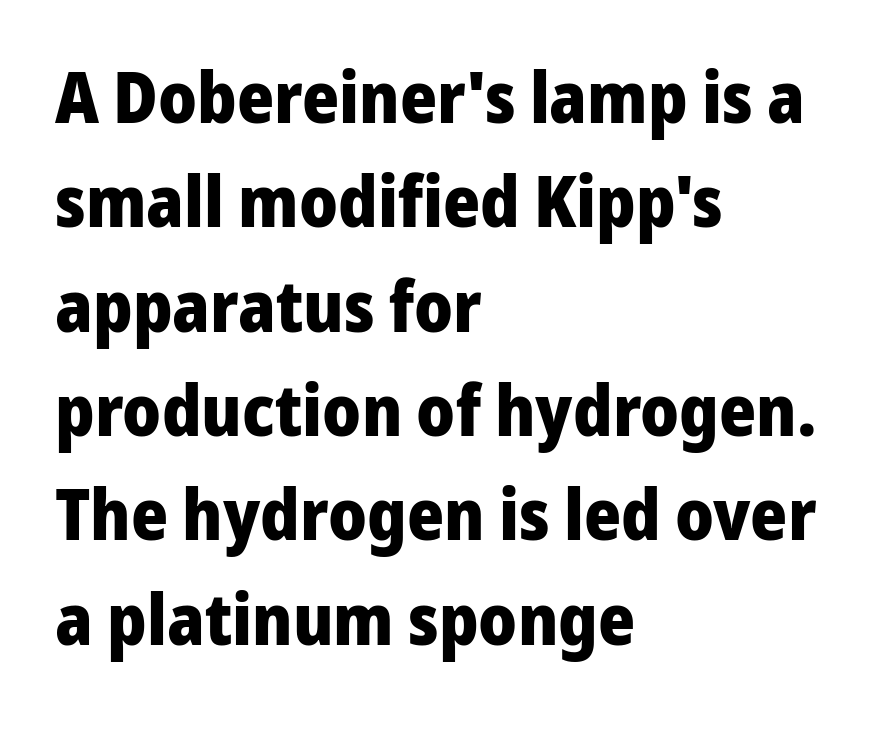
Each line starts at the same left margin while the right side varies. The passage shown has conventional tracking throughout. The letters carry no serifs — their stems end cleanly without finishing strokes. The lettering stays uniformly vertical, giving the passage a roman look. Does the weight exceed regular? Yes, all the way to bold. Is this a fixed-width face? No — the glyphs have proportional, varying widths.
